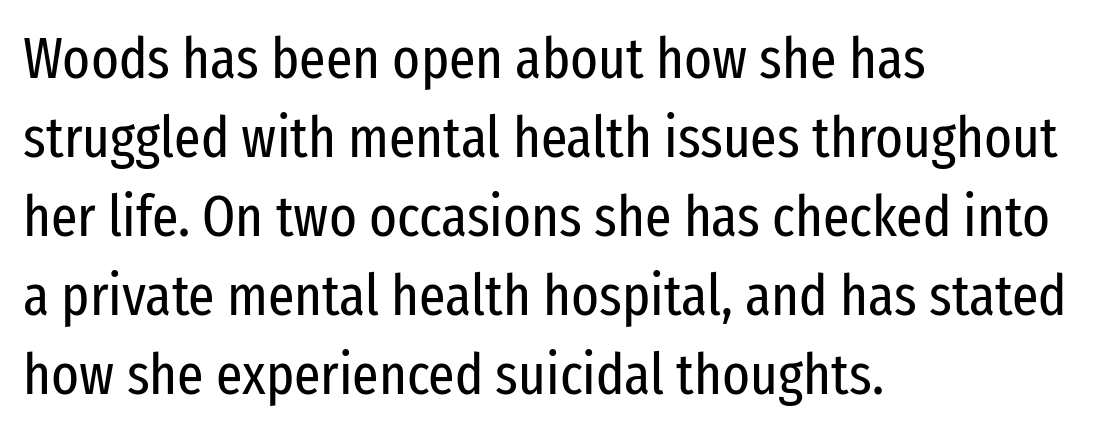
Q: Is the text bold? A: No.
Q: Is the text italic (slanted)? A: No, it is upright.
Q: Is the typeface a serif or a sans-serif typeface? A: Sans-serif.
Q: Is the text underlined? A: No.
Q: How is the paragraph aligned? A: Left-aligned.
Q: Is the spacing between letters normal or unusually wide? A: Normal.
Q: Is the spacing between lines tight, normal or loose? A: Normal.
Q: Width (condensed, normal, or wide)? A: Condensed.
Q: Stroke contrast? A: Low.
Q: x-height? A: Medium.
Q: Monospaced? A: No.
